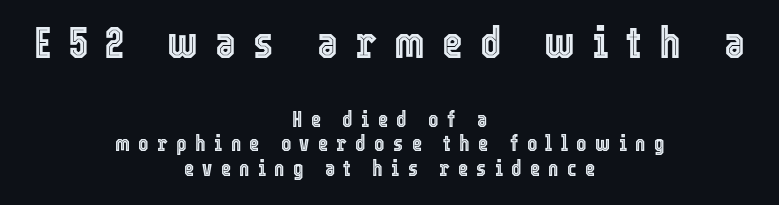
Q: Is the text italic (slanted)? A: No, it is upright.
Q: Is the text underlined? A: No.
Q: How is the paragraph aligned? A: Centered.
Q: Is the spacing between letters normal or unusually wide? A: Unusually wide.
Q: Is the spacing between lines tight, normal or loose? A: Tight.
Q: Which block of text is set in a larger size, the first (top) or the second (bottom)? A: The first (top) one.
Q: Width (condensed, normal, or wide)? A: Condensed.
Q: x-height? A: Medium.
Q: Monospaced? A: No.
